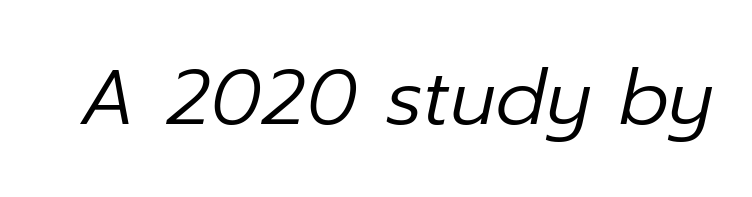
Q: Is the text bold? A: No.
Q: Is the text italic (slanted)? A: Yes, it leans right by about 12 degrees.
Q: Is the text underlined? A: No.
Q: Is the spacing between letters normal or unusually wide? A: Normal.
Q: Width (condensed, normal, or wide)? A: Normal.
Q: Stroke contrast? A: Low.
Q: x-height? A: Medium.
Q: Monospaced? A: No.
